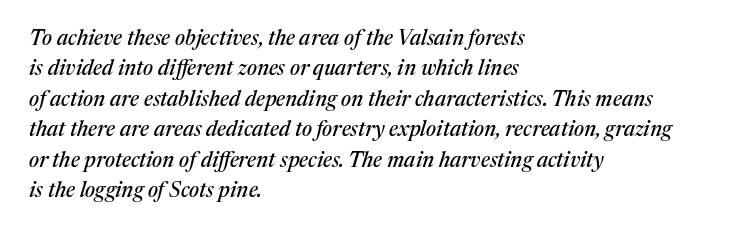
Q: Is the text italic (slanted)? A: Yes, it leans right by about 17 degrees.
Q: Is the text underlined? A: No.
Q: How is the paragraph aligned? A: Left-aligned.
Q: Is the spacing between letters normal or unusually wide? A: Normal.
Q: Is the spacing between lines tight, normal or loose? A: Normal.
